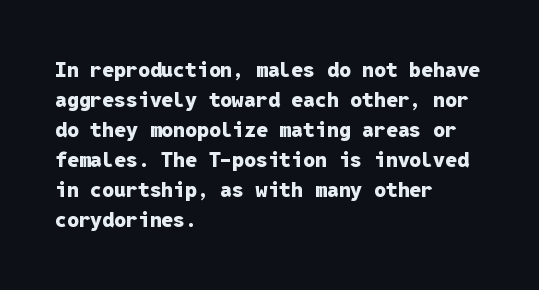
The font's upright variant was chosen for this text. These lines keep a tight, regular rhythm from letter to letter. Notice how thick the strokes are: this is what a full bold looks like. These lines sit exactly where default settings would place them.
